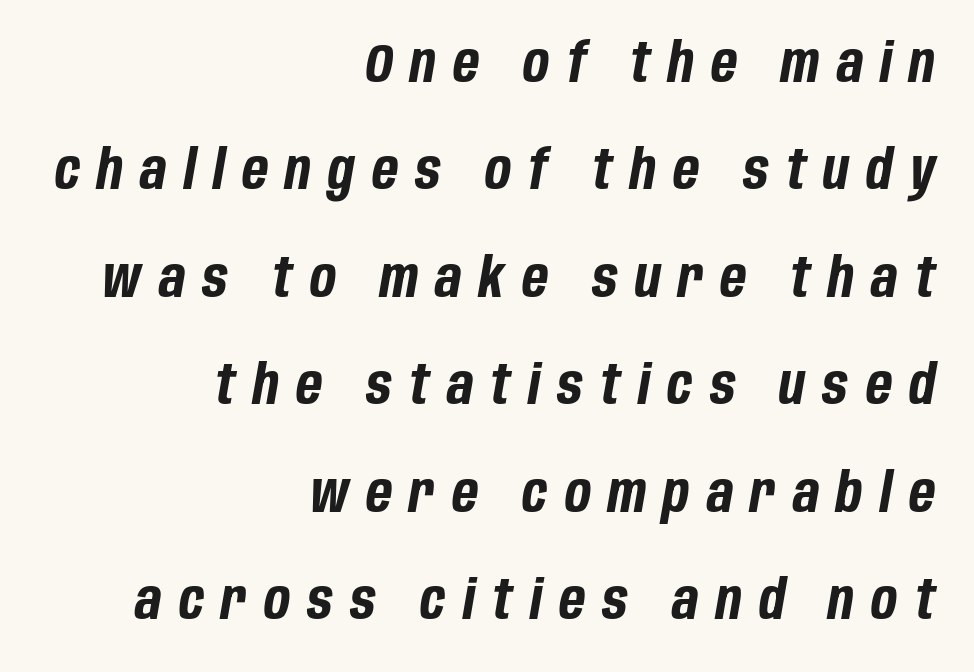
Beneath every word, the page is bare. Typesetter's note: full bold, strokes at maximum text heaviness. Is there much room between lines? Yes — plenty of vertical air separates them. The lines in this sample share a right terminus and differ only in where they begin. The rendering inserts visible extra space after every character. Does the lettering tilt? It does — this is italic.
